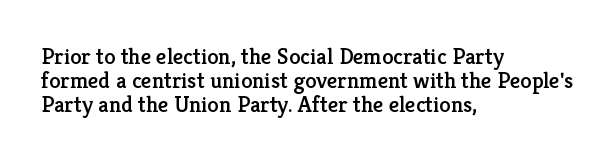
A typesetter would call this zero additional tracking. When letters stand straight like this, we call the style roman or upright. Where is the straight margin? On the left. Each new line begins almost immediately beneath the previous one. The space beneath each line is pristine and unruled.
